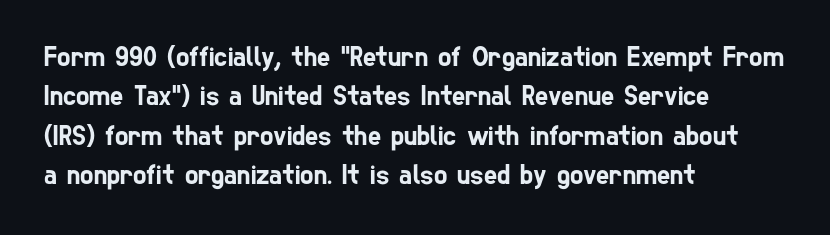
To sum up the face: it is a sans, with no serifs. Type without underlining. Proportional: the letters do not fall into vertical columns. Reading down the column, the eye jumps a familiar distance to each next line.
